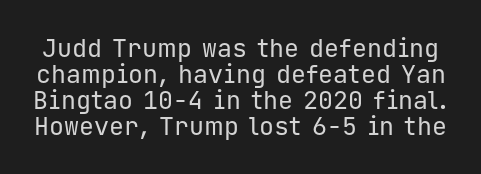
The image shows 25 px text type, upright; set tight line spacing (1.04x), normal letter spacing, not underlined.
